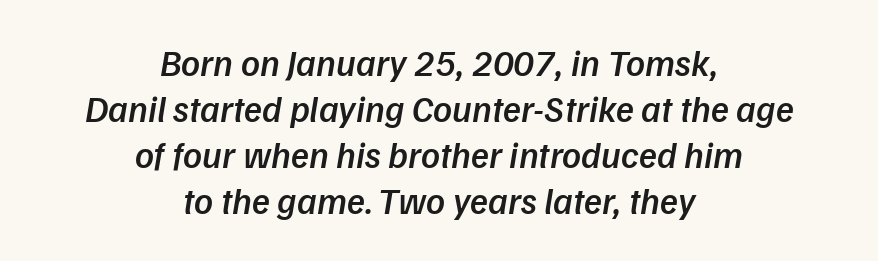
Q: Is the text bold? A: Semi-bold.
Q: Is the typeface a serif or a sans-serif typeface? A: Sans-serif.
Q: Is the text underlined? A: No.
Q: How is the paragraph aligned? A: Centered.
Q: Is the spacing between letters normal or unusually wide? A: Normal.
Q: Width (condensed, normal, or wide)? A: Normal.
Q: Stroke contrast? A: Low.
Q: x-height? A: Medium.
Q: Monospaced? A: No.
